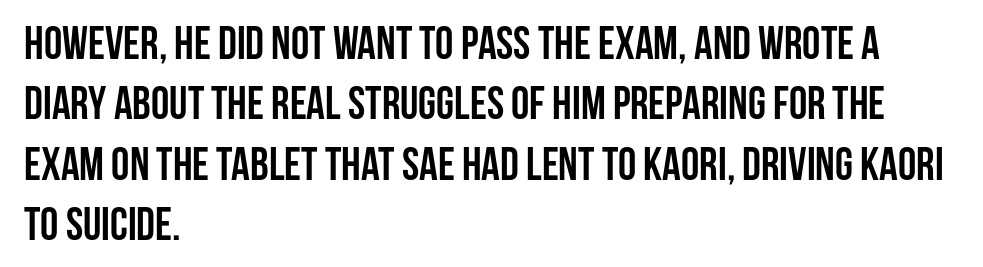
The image shows 46 px semibold, condensed sans-serif type, upright; set left-aligned, normal line spacing (1.31x), normal letter spacing, not underlined; low stroke contrast and a large x-height.
